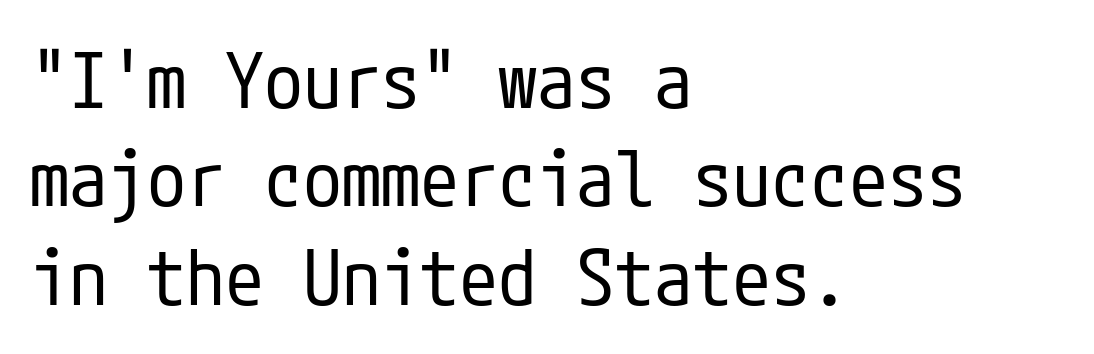
{"serif": "no", "italic": "no", "bold": "no", "weight": "regular", "width": "condensed", "stroke_contrast": "low", "x_height": "medium", "underline": "no", "align": "left", "line_spacing": "normal", "line_spacing_ratio": 1.26, "letter_spacing": "normal", "letter_spacing_em": 0.0, "glyph_px": 78}
